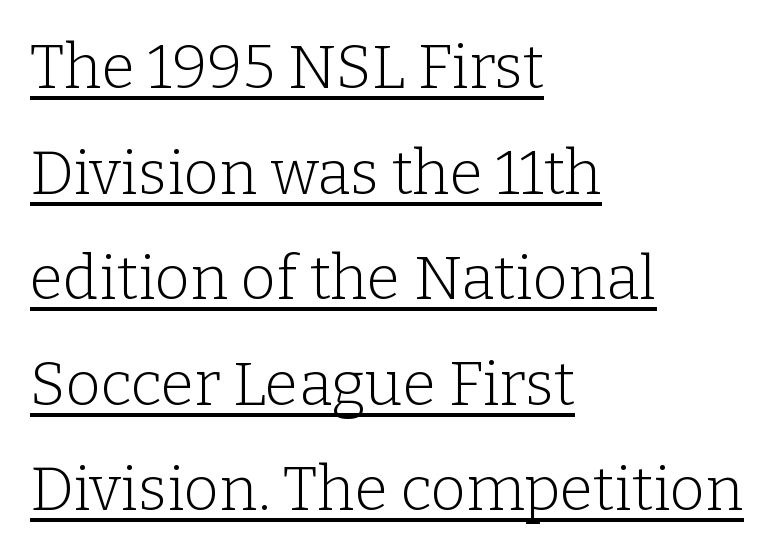
The face used here is seriffed, in the tradition of book romans. Heft: none added — not bold. In designer terms, the underline attribute is active on this setting. The horizontal fit of the characters is conventional and even. Is there any slant? The stems are plumb. Character widths vary here, with narrow letters taking less room than wide ones.
